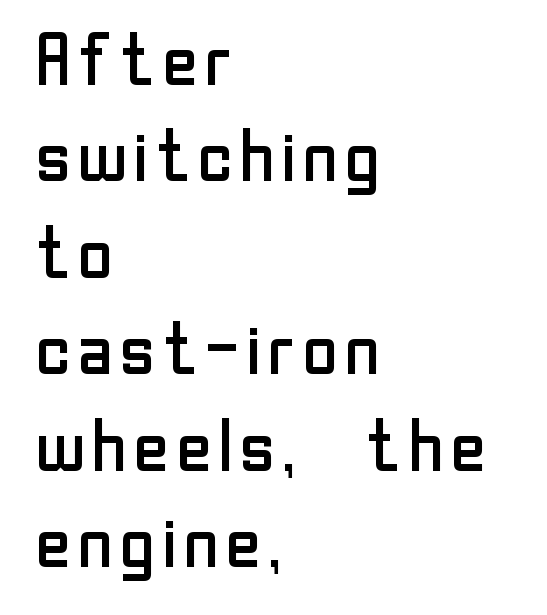
{"serif": "no", "italic": "no", "bold": "no", "weight": "regular", "width": "normal", "stroke_contrast": "low", "x_height": "medium", "monospaced": "no", "underline": "no", "align": "left", "line_spacing": "normal", "line_spacing_ratio": 1.34, "letter_spacing": "normal", "letter_spacing_em": 0.0, "glyph_px": 72}
